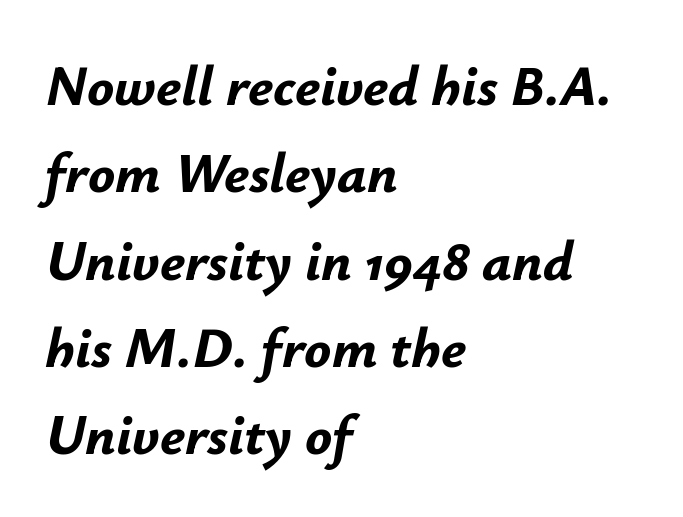
Honestly, the row spacing looks completely unremarkable. Style check: oblique. Chunky letters — that's bold for sure. The baseline area is clear. Note the varied advance widths — an 'i' is clearly narrower than an 'm'. Where is the straight margin? On the left.
